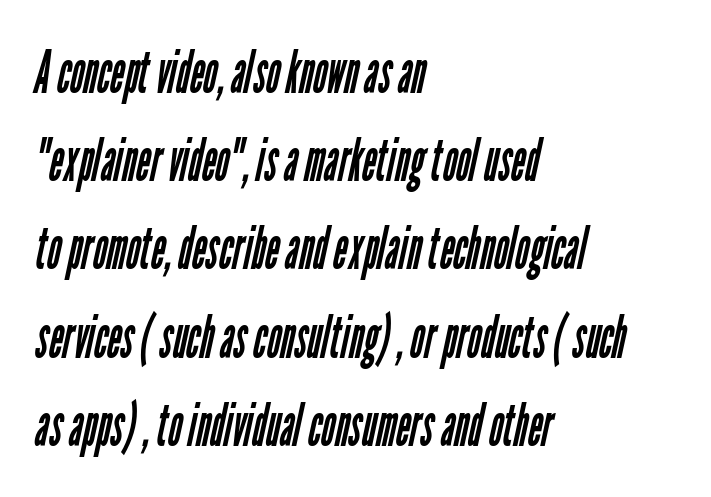
The face used here is proportionally spaced, like ordinary book or web type. Regular leading. The typesetting does not lean heavy: it is not bold. Underlining? Definitely not there. The line texture is even and compact thanks to regular tracking. Observe the absence of serifs on each vertical stroke in this sample.
